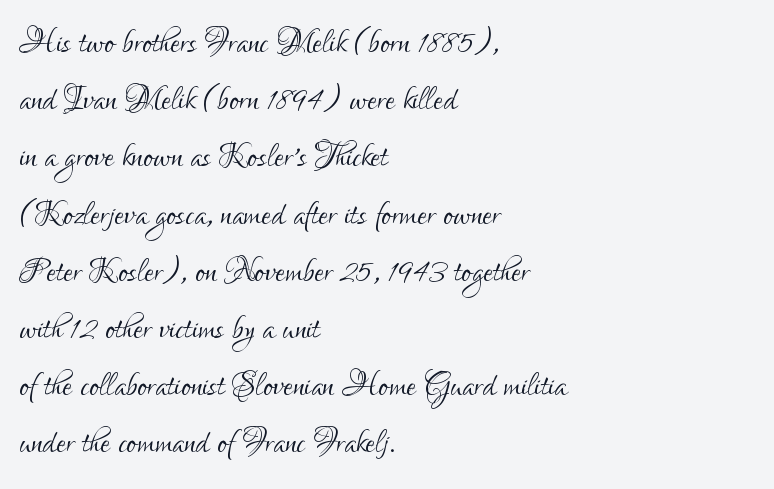
Stroke terminals: plain, sans-serif. These lines keep a tight, regular rhythm from letter to letter. Stems and bowls with no extra thickness — not bold. The rendering anchors every line to the left-hand side.
